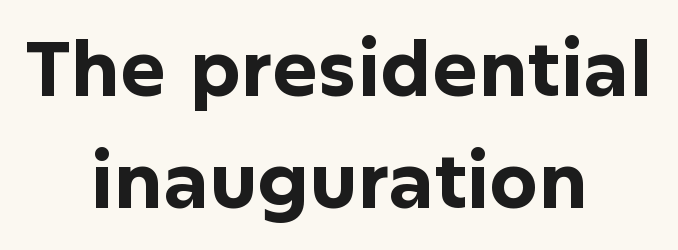
Q: Is the text bold? A: Yes.
Q: Is the text italic (slanted)? A: No, it is upright.
Q: Is the typeface a serif or a sans-serif typeface? A: Sans-serif.
Q: Is the text underlined? A: No.
Q: How is the paragraph aligned? A: Centered.
Q: Is the spacing between letters normal or unusually wide? A: Normal.
Q: Is the spacing between lines tight, normal or loose? A: Normal.
Q: Width (condensed, normal, or wide)? A: Normal.
Q: Stroke contrast? A: Low.
Q: x-height? A: Medium.
Q: Monospaced? A: No.
